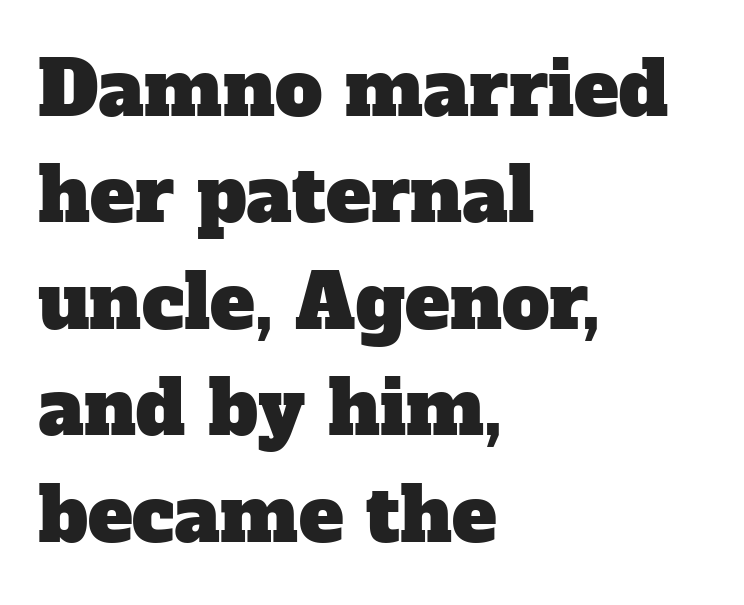
The passage shown stacks its lines at a standard gap. The tracking reads as untouched default to a designer's eye. These lines are composed in type with serifs. Line starts are locked; line ends wander. The area under the type is left untouched.
